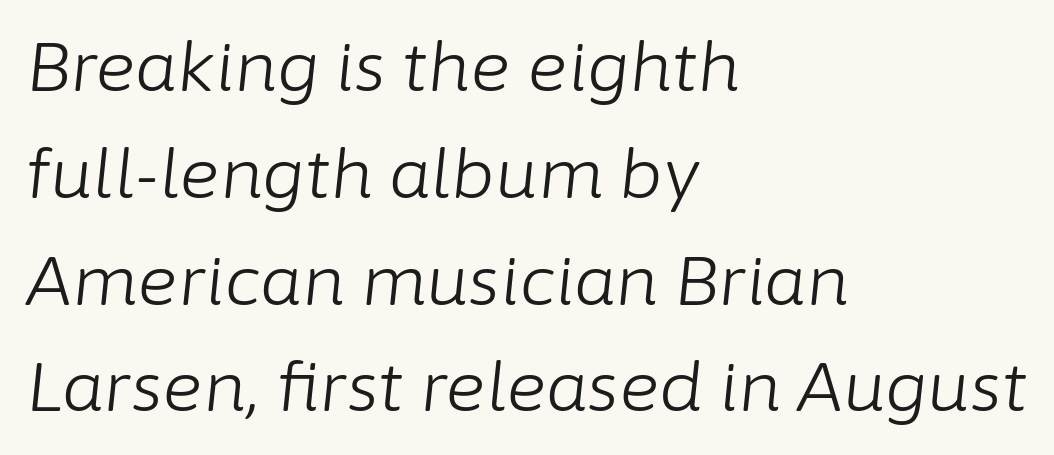
{"italic": "yes", "lean": "right", "slant_degrees": 6, "bold": "no", "weight": "light", "width": "normal", "stroke_contrast": "low", "x_height": "medium", "monospaced": "no", "underline": "no", "align": "left", "line_spacing": "normal", "line_spacing_ratio": 1.57, "letter_spacing": "normal", "letter_spacing_em": 0.0, "glyph_px": 68}
